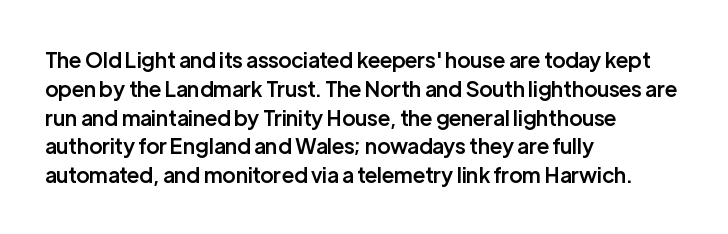
The image shows 21 px text type, upright; set left-aligned, normal line spacing (1.37x), normal letter spacing, not underlined.
